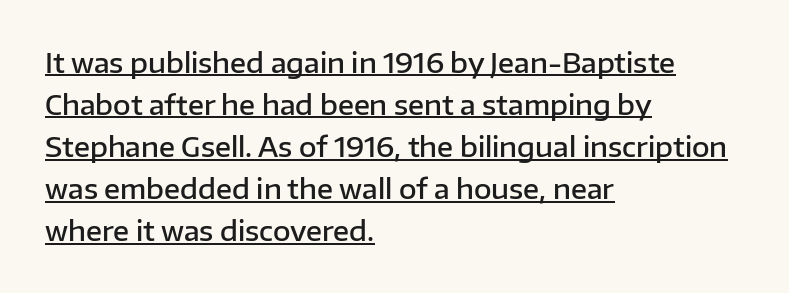
The image shows 27 px text type, upright; set left-aligned, normal line spacing (1.56x), normal letter spacing, underlined.
